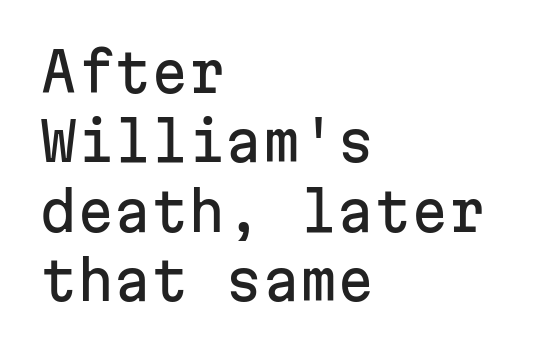
The image shows 53 px sans-serif type, upright, monospaced; set left-aligned, normal line spacing (1.31x), normal letter spacing, not underlined; low stroke contrast and a medium x-height.
